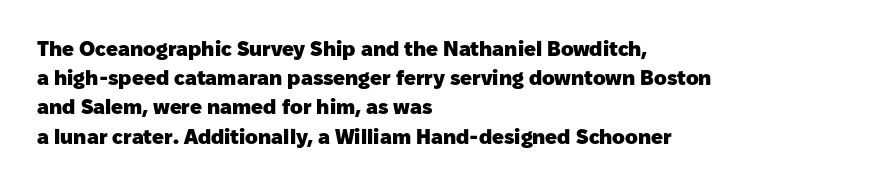
Q: Is the text bold? A: Yes.
Q: Is the text italic (slanted)? A: No, it is upright.
Q: Is the text underlined? A: No.
Q: How is the paragraph aligned? A: Left-aligned.
Q: Is the spacing between letters normal or unusually wide? A: Normal.
Q: Is the spacing between lines tight, normal or loose? A: Normal.
